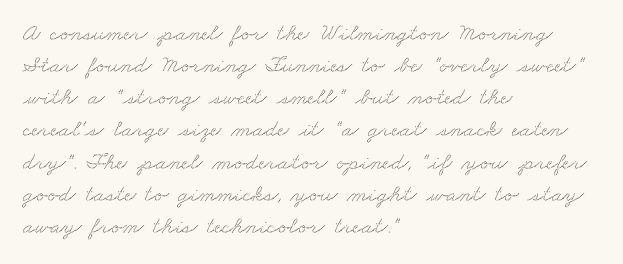
The specimen omits any rule beneath the text block's lines. The setting favours the left margin, as ordinary paragraphs usually do. Vertically, the passage feels balanced, rows spaced as you'd expect. The letterforms sit shoulder to shoulder at normal distance.
